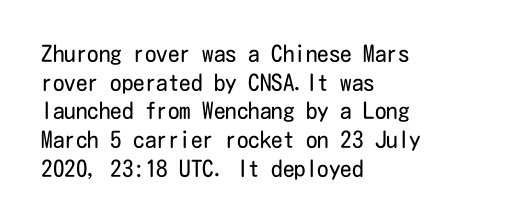
{"italic": "no", "bold": "no", "underline": "no", "align": "left", "line_spacing": "normal", "line_spacing_ratio": 1.25, "letter_spacing": "normal", "letter_spacing_em": 0.0, "glyph_px": 23}
